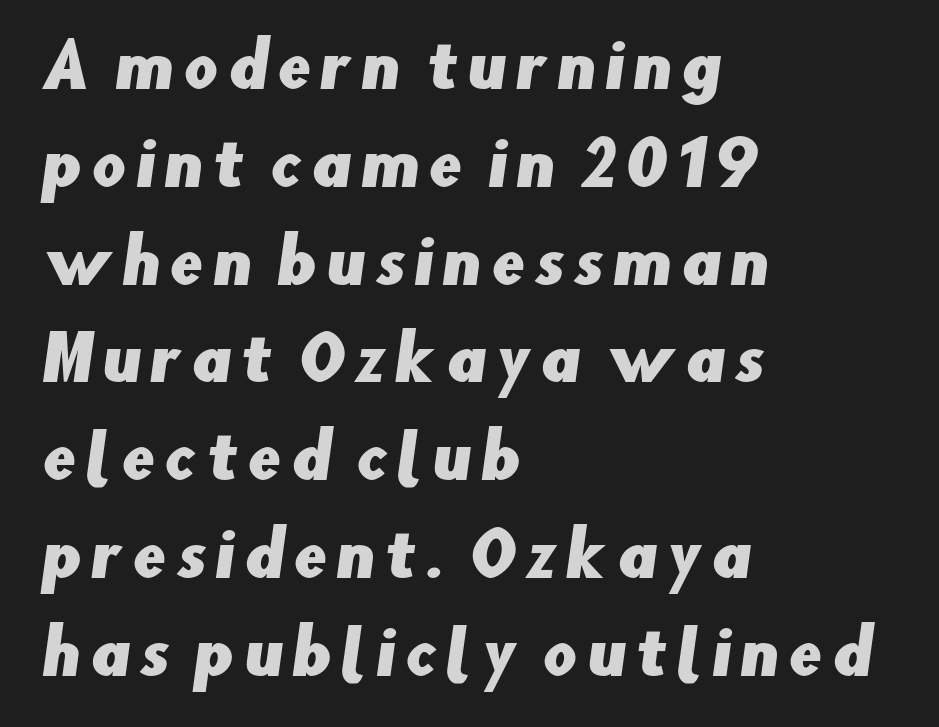
The image shows 60 px sans-serif type; set left-aligned, normal line spacing (1.63x), not underlined; low stroke contrast and a small x-height.
